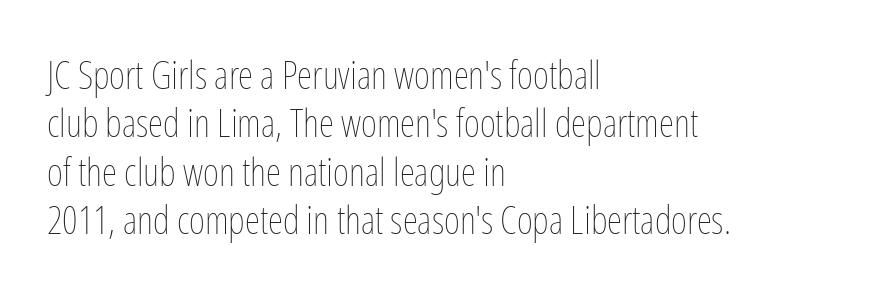
Q: Is the text bold? A: No.
Q: Is the text italic (slanted)? A: No, it is upright.
Q: Is the text underlined? A: No.
Q: How is the paragraph aligned? A: Left-aligned.
Q: Is the spacing between letters normal or unusually wide? A: Normal.
Q: Width (condensed, normal, or wide)? A: Condensed.
Q: Stroke contrast? A: Low.
Q: x-height? A: Medium.
Q: Monospaced? A: No.
